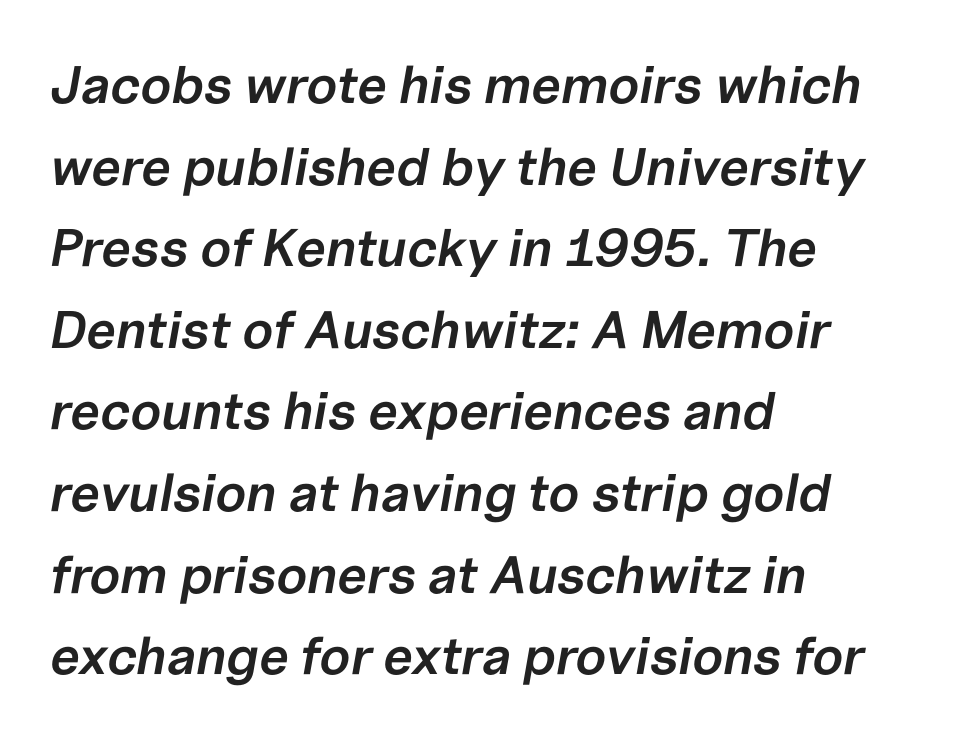
The image shows 53 px semibold type, italic (leaning right); set left-aligned, normal line spacing (1.54x), normal letter spacing, not underlined; low stroke contrast and a medium x-height.
